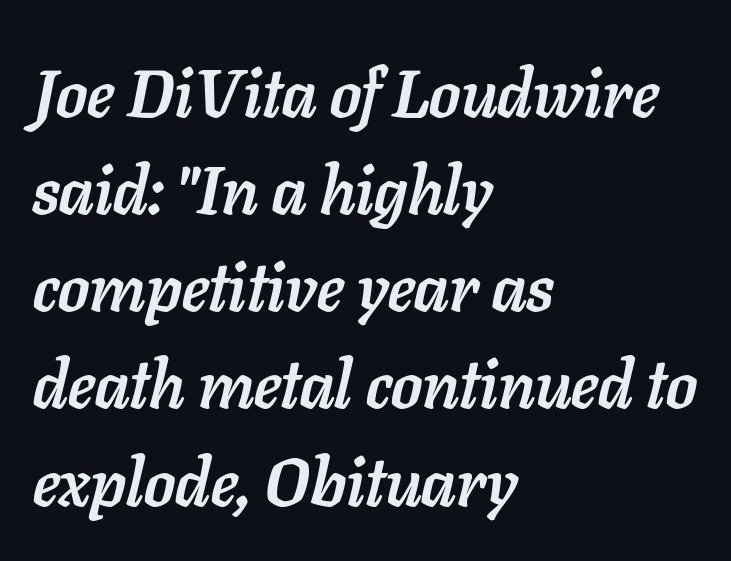
The line texture is even and compact thanks to regular tracking. This sample is left-justified, so line endings fall wherever the words run out. Regular leading. The letters are slanted; this is an italic face.
